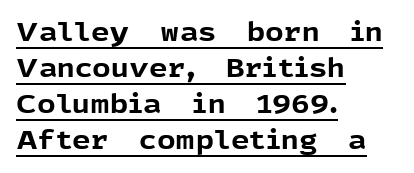
Observe the ordinary spacing: letters are neighbours, not strangers. Vertically, the passage feels balanced, rows spaced as you'd expect. Decoration check: the copy is underlined. The text block is weighted toward the left margin, trailing off unevenly rightward. Summary of weight: heavy, a full bold.
